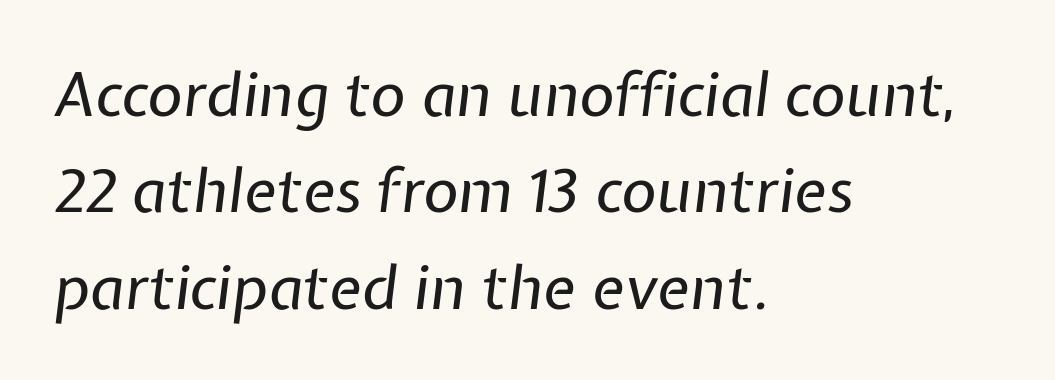
There is no visible air inserted between adjacent glyphs. Quick note: italic. Bare-footed words on every line. Each letter keeps its own natural width here, so spacing adapts to shape. What's the leading like? Ordinary, nothing unusual.
